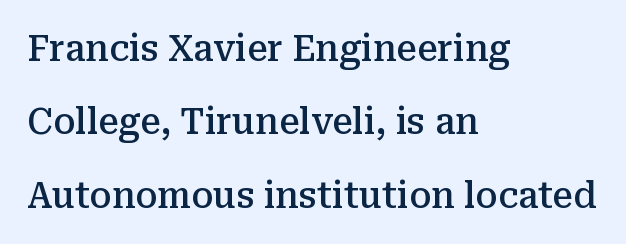
{"serif": "yes", "italic": "no", "bold": "semi", "weight": "semibold", "width": "normal", "stroke_contrast": "medium", "x_height": "medium", "monospaced": "no", "underline": "no", "align": "left", "line_spacing": "loose", "line_spacing_ratio": 2.04, "letter_spacing": "normal", "letter_spacing_em": 0.0, "glyph_px": 36}
